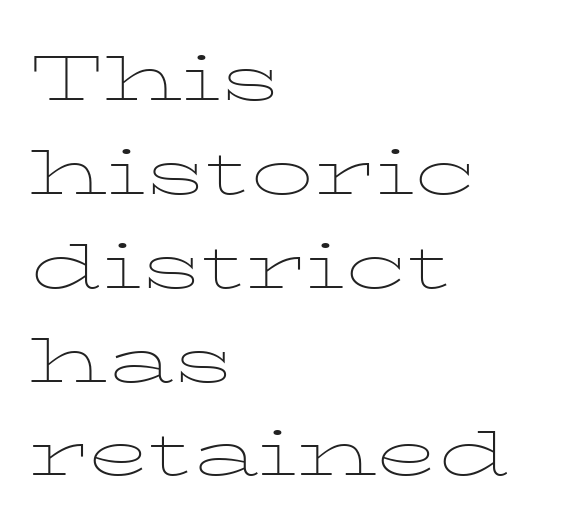
Q: Is the text bold? A: No.
Q: Is the text italic (slanted)? A: No, it is upright.
Q: Is the typeface a serif or a sans-serif typeface? A: Serif.
Q: Is the text underlined? A: No.
Q: How is the paragraph aligned? A: Left-aligned.
Q: Is the spacing between letters normal or unusually wide? A: Normal.
Q: Is the spacing between lines tight, normal or loose? A: Normal.
Q: Width (condensed, normal, or wide)? A: Wide.
Q: Stroke contrast? A: Low.
Q: x-height? A: Medium.
Q: Monospaced? A: No.
